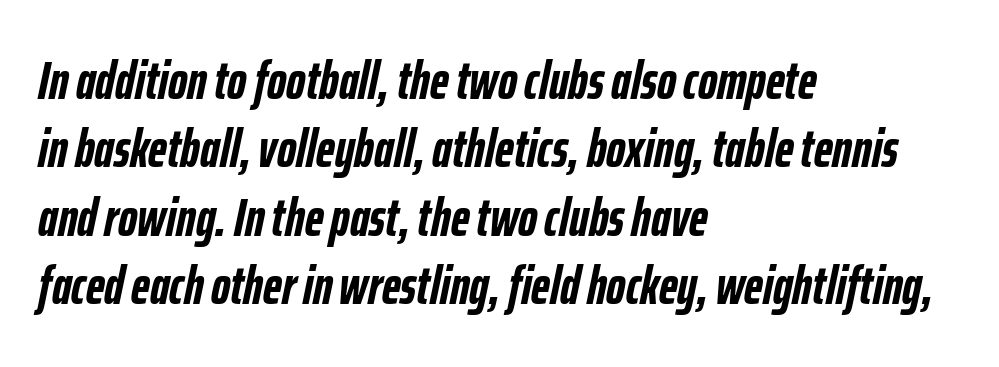
Q: Is the text bold? A: Yes.
Q: Is the text italic (slanted)? A: Yes, it leans right by about 12 degrees.
Q: Is the text underlined? A: No.
Q: How is the paragraph aligned? A: Left-aligned.
Q: Is the spacing between letters normal or unusually wide? A: Normal.
Q: Is the spacing between lines tight, normal or loose? A: Normal.
Q: Width (condensed, normal, or wide)? A: Condensed.
Q: Stroke contrast? A: Low.
Q: x-height? A: Medium.
Q: Monospaced? A: No.
